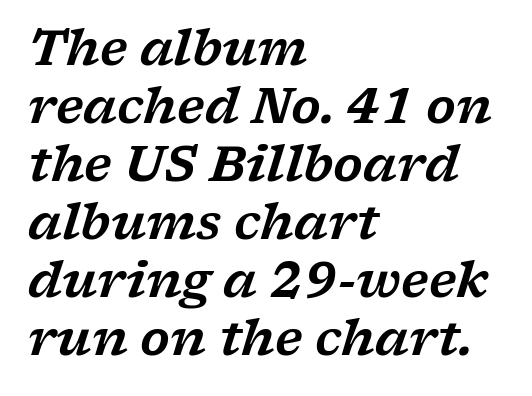
Q: Is the text italic (slanted)? A: Yes, it leans right by about 17 degrees.
Q: Is the typeface a serif or a sans-serif typeface? A: Serif.
Q: Is the text underlined? A: No.
Q: How is the paragraph aligned? A: Left-aligned.
Q: Is the spacing between letters normal or unusually wide? A: Normal.
Q: Width (condensed, normal, or wide)? A: Wide.
Q: Stroke contrast? A: Low.
Q: x-height? A: Medium.
Q: Monospaced? A: No.
